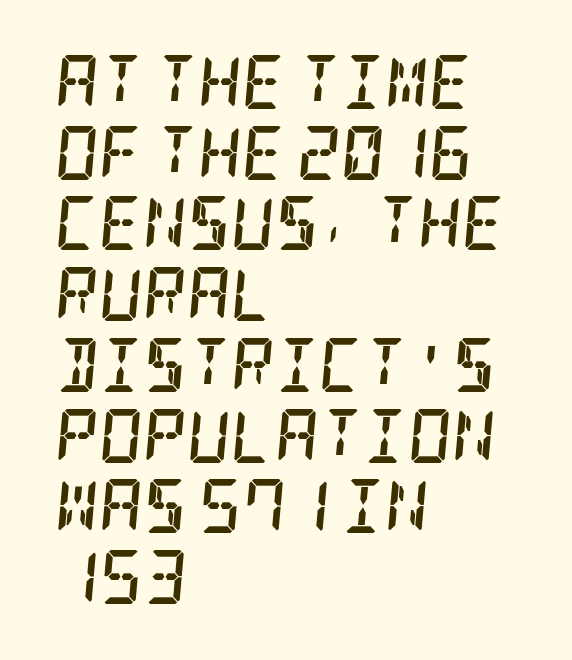
{"serif": "yes", "italic": "yes", "lean": "right", "slant_degrees": 5, "bold": "yes", "weight": "semibold", "width": "condensed", "stroke_contrast": "low", "x_height": "large", "underline": "no", "align": "left", "line_spacing": "normal", "line_spacing_ratio": 1.31, "letter_spacing": "normal", "letter_spacing_em": 0.0, "glyph_px": 54}
